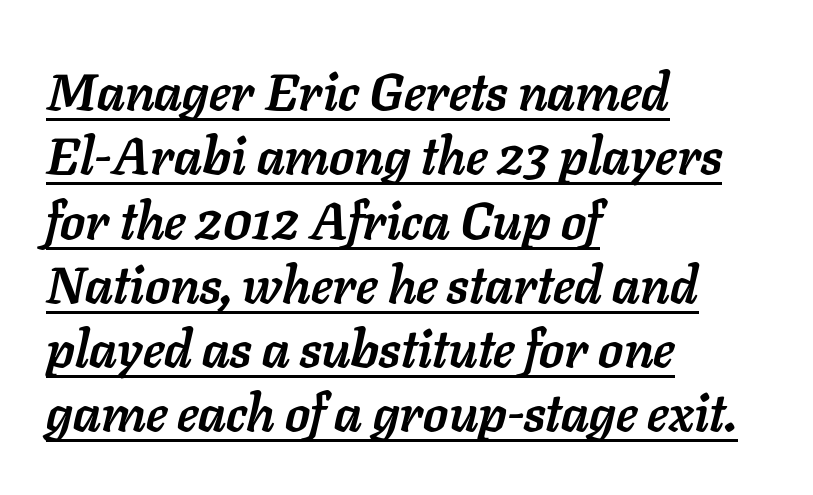
Every letter is thick-stroked: bold, no question. Italic: yes, the glyphs are oblique. Emphasis is given by a line drawn under the lettering. The rendering uses a moderate line-height, typical for paragraphs. This sample has the flowing, uneven cadence of proportional lettering. The rendering keeps characters at their native spacing.
